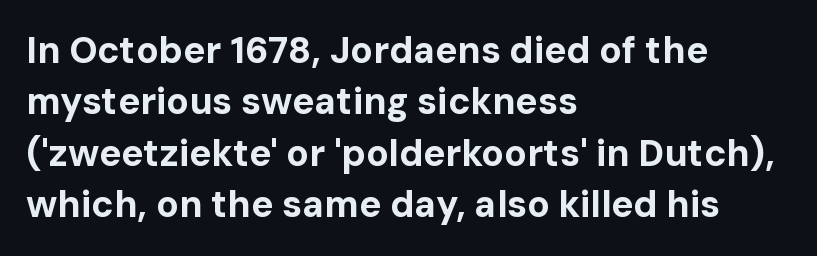
The image shows 37 px bold sans-serif type, upright; set left-aligned, normal line spacing (1.39x), normal letter spacing, not underlined; low stroke contrast and a medium x-height.
